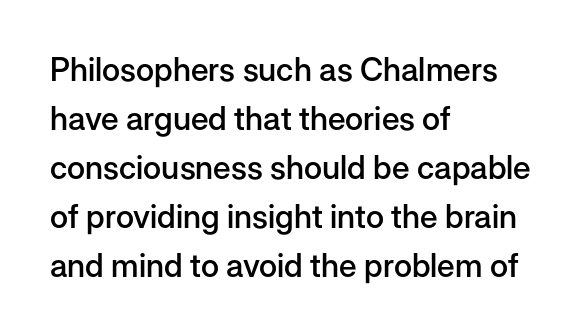
The image shows 32 px semibold sans-serif type, upright; set left-aligned, normal line spacing (1.53x), normal letter spacing, not underlined; low stroke contrast and a medium x-height.
